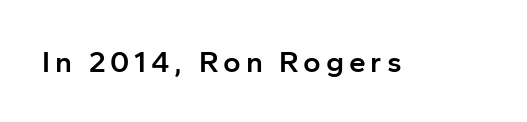
These lines are rendered in a variable-pitch font. Compared with an ordinary text face, these strokes are moderately heavier — a semibold. The type family on display is of the sans-serif kind. Anything drawn beneath the words? Only blank space. These lines were composed using upright roman letters.
